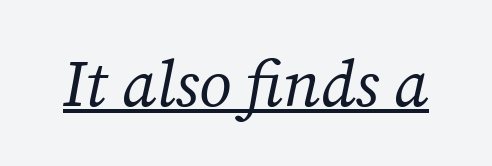
The image shows 65 px regular-weight serif type, italic (leaning right); set normal letter spacing, underlined; medium stroke contrast and a medium x-height.
